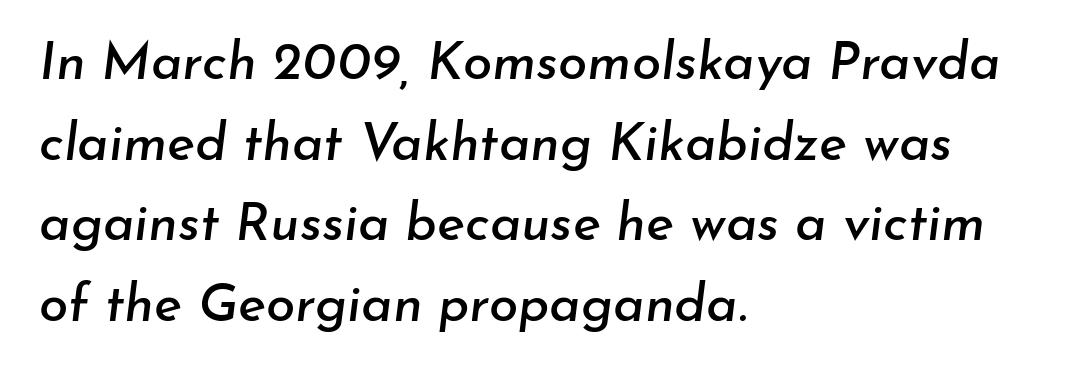
The image shows 53 px text type, italic (leaning right); set left-aligned, normal line spacing (1.52x), normal letter spacing, not underlined; low stroke contrast and a small x-height.
